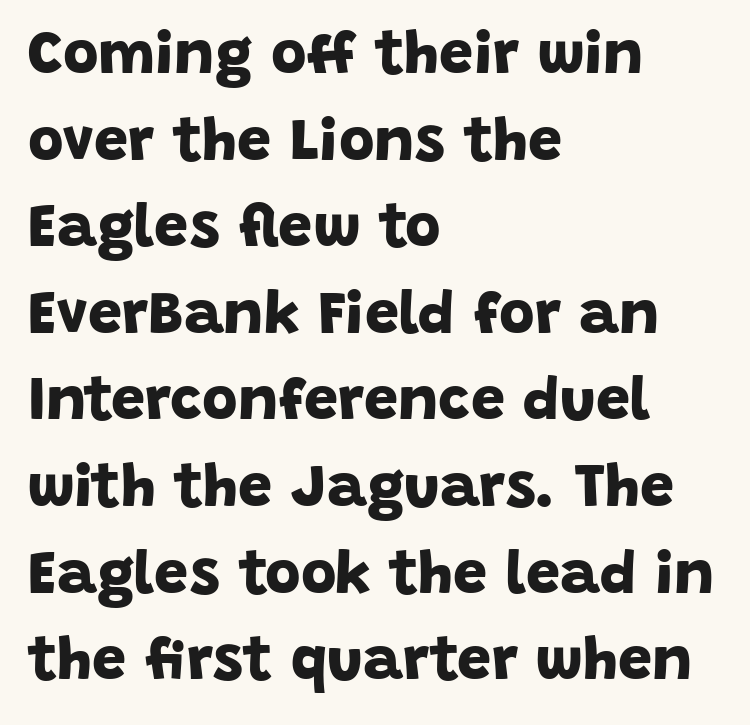
{"serif": "no", "bold": "yes", "weight": "bold", "width": "normal", "stroke_contrast": "low", "x_height": "large", "monospaced": "no", "underline": "no", "align": "left", "line_spacing": "normal", "line_spacing_ratio": 1.42, "letter_spacing": "normal", "letter_spacing_em": 0.0, "glyph_px": 61}
